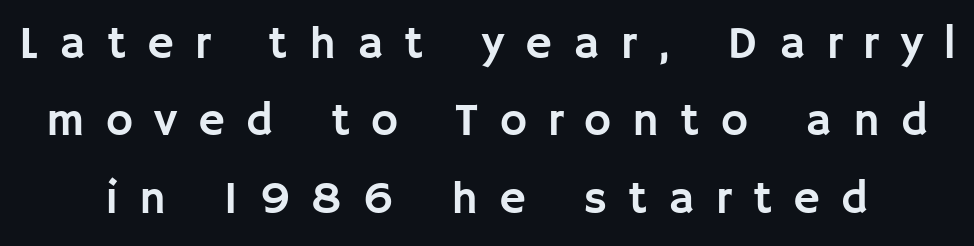
The image shows 46 px sans-serif type, upright; set normal line spacing (1.68x), unusually wide letter spacing (+0.46 em), not underlined; low stroke contrast and a large x-height.
